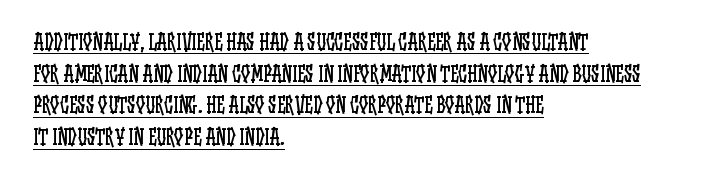
The image shows 21 px text type, upright; set left-aligned, normal line spacing (1.51x), normal letter spacing, underlined.
